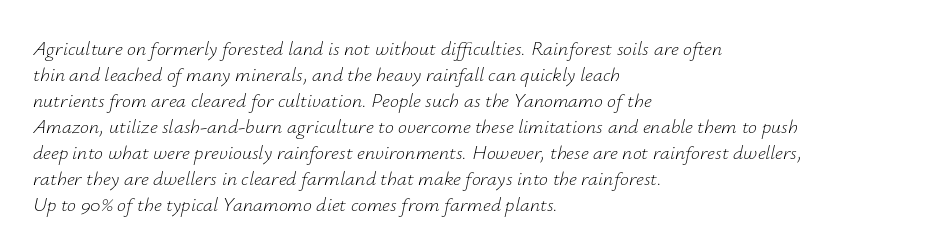
The image shows 20 px text type, italic (leaning right); set left-aligned, normal line spacing (1.3x), normal letter spacing, not underlined.
